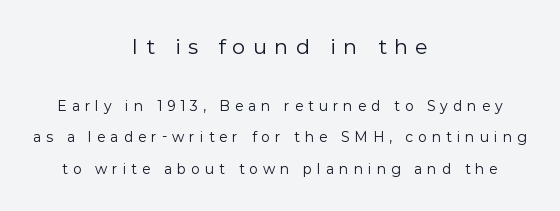
Q: Is the text bold? A: No.
Q: Is the text italic (slanted)? A: No, it is upright.
Q: Is the text underlined? A: No.
Q: How is the paragraph aligned? A: Centered.
Q: Is the spacing between letters normal or unusually wide? A: Unusually wide.
Q: Is the spacing between lines tight, normal or loose? A: Loose.
Q: Which block of text is set in a larger size, the first (top) or the second (bottom)? A: The first (top) one.
